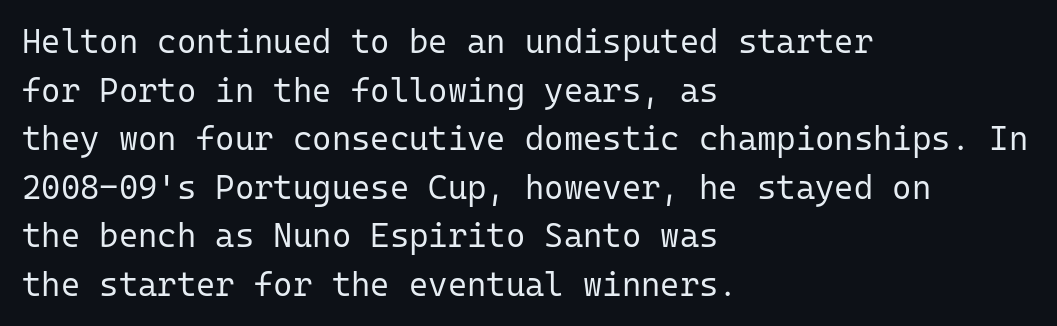
The rows are spaced the way most documents space them. How are the letters spaced? Ordinarily, with no added tracking. Glance below the letters and you will spot only blank space. Style check: upright.
